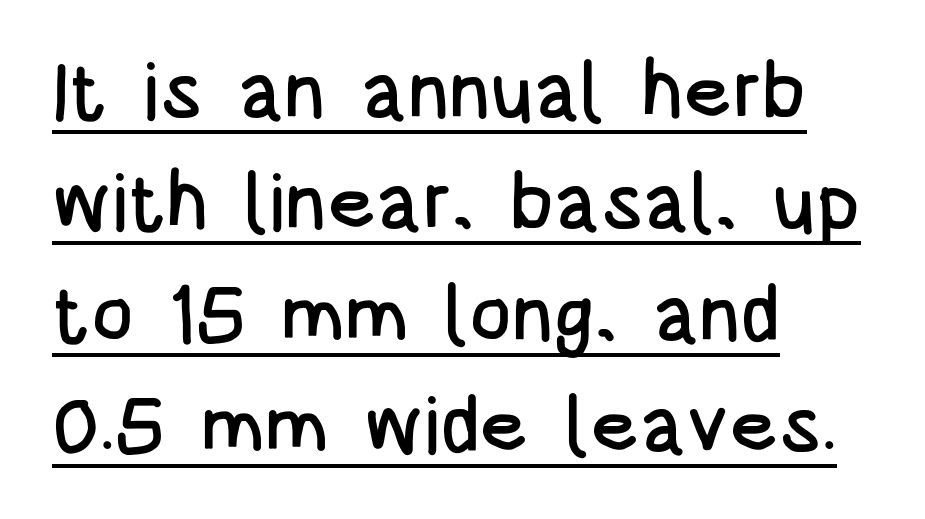
Underline: present. Regarding leading, the lines here are spaced in the standard way. You can tell from the bare stems that sans-serif type was used. Tracking here is standard; glyphs follow each other at the usual distance. These lines are set flush left with a ragged right edge. Posture: vertical.
